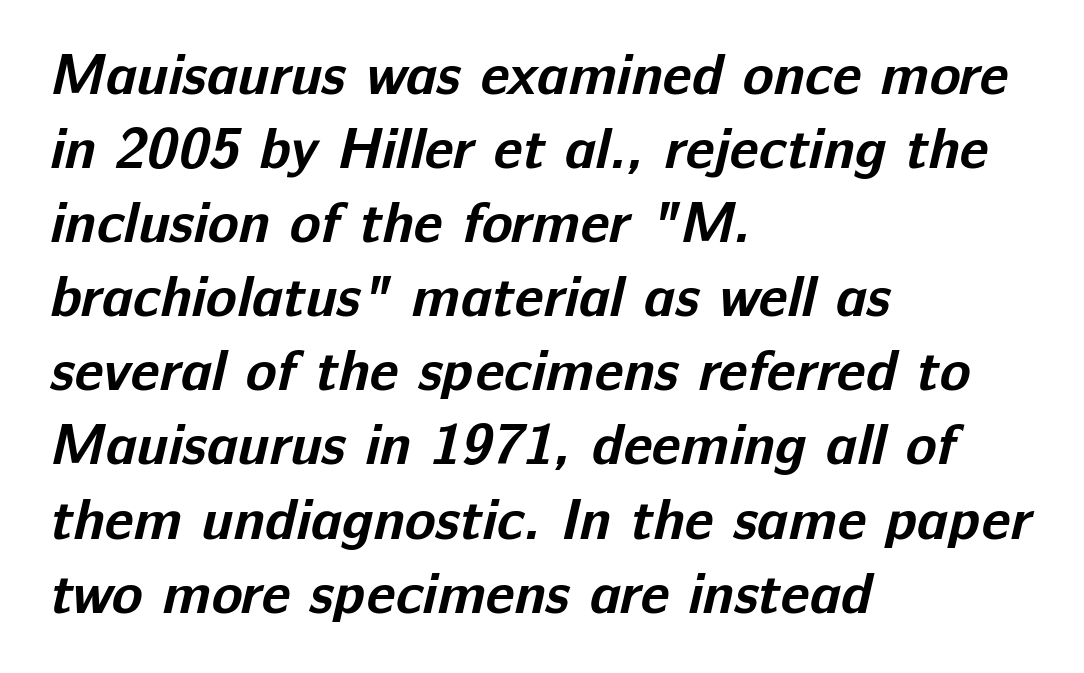
The line texture is even and compact thanks to regular tracking. What's the leading like? Ordinary, nothing unusual. This rendering employs a face without finishing strokes, i.e., a sans-serif. The letters advance in unequal steps, a hallmark of proportional type. Nobody drew a line under any word here.
